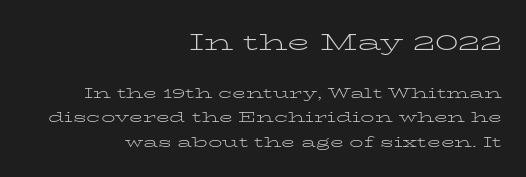
Does extra space separate the letters? No, they use regular spacing. The specimen reads as upright at a glance. No heavy texture on the line: the type isn't bold. The block sitting higher on the canvas is the one with enlarged characters.
